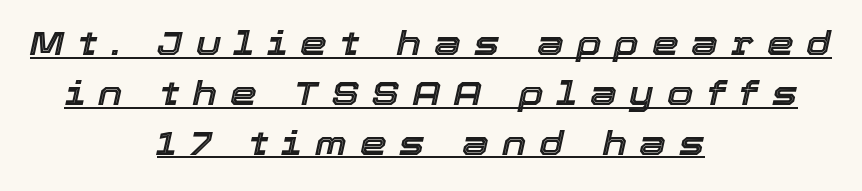
The image shows 34 px text type, italic (leaning right); set centered, normal line spacing (1.47x), unusually wide letter spacing (+0.38 em), underlined; a medium x-height.
